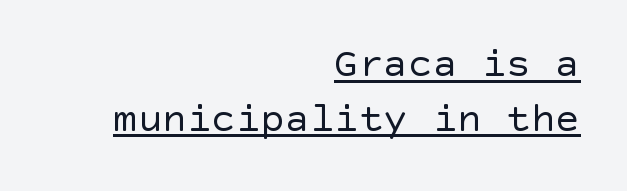
Compared with typical paragraphs, the rows here are spaced about the same. Stems and bowls with no extra thickness — not bold. Vertical strokes here are truly vertical. The designer went with a sans here, leaving each stem footless. Has an underline been added? It has.
